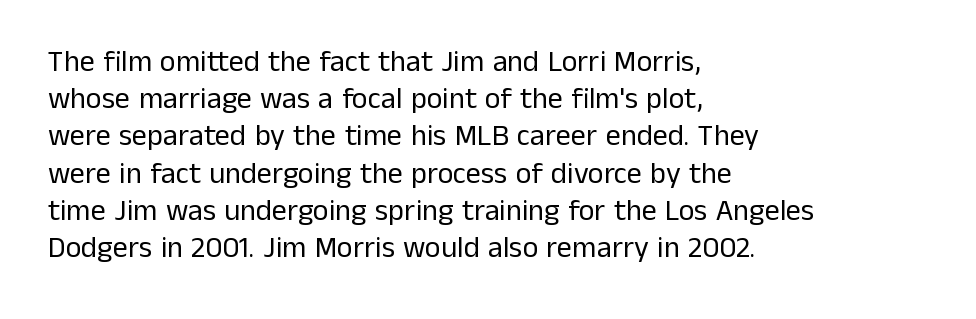
Q: Is the text bold? A: No.
Q: Is the text italic (slanted)? A: No, it is upright.
Q: Is the typeface a serif or a sans-serif typeface? A: Sans-serif.
Q: Is the text underlined? A: No.
Q: How is the paragraph aligned? A: Left-aligned.
Q: Is the spacing between letters normal or unusually wide? A: Normal.
Q: Width (condensed, normal, or wide)? A: Normal.
Q: Stroke contrast? A: Low.
Q: x-height? A: Medium.
Q: Monospaced? A: No.
